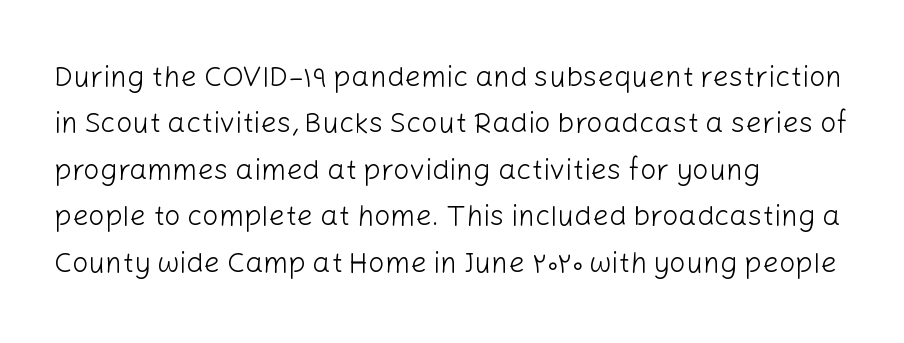
{"serif": "no", "italic": "no", "bold": "no", "weight": "light", "width": "normal", "stroke_contrast": "low", "x_height": "medium", "monospaced": "no", "underline": "no", "align": "left", "line_spacing": "normal", "line_spacing_ratio": 1.6, "letter_spacing": "normal", "letter_spacing_em": 0.0, "glyph_px": 29}
